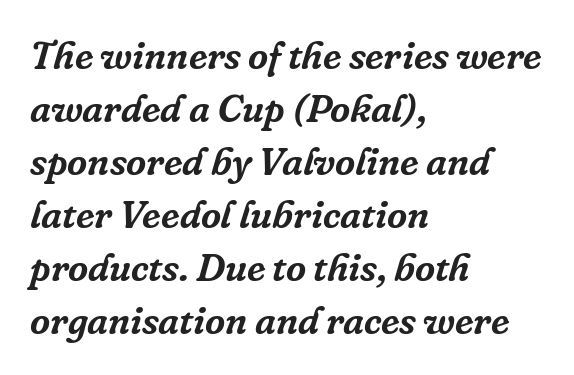
The image shows 39 px serif type, italic (leaning right); set left-aligned, normal line spacing (1.36x), normal letter spacing, not underlined; low stroke contrast and a medium x-height.
